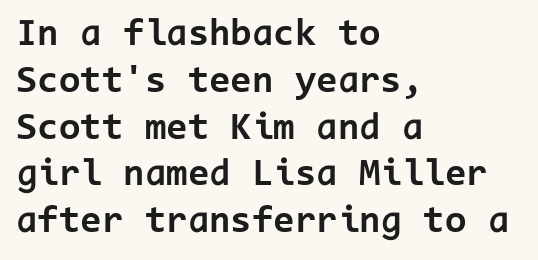
Q: Is the text bold? A: Yes.
Q: Is the text italic (slanted)? A: No, it is upright.
Q: Is the typeface a serif or a sans-serif typeface? A: Sans-serif.
Q: Is the text underlined? A: No.
Q: How is the paragraph aligned? A: Left-aligned.
Q: Is the spacing between letters normal or unusually wide? A: Normal.
Q: Width (condensed, normal, or wide)? A: Normal.
Q: Stroke contrast? A: Low.
Q: x-height? A: Medium.
Q: Monospaced? A: Yes.
